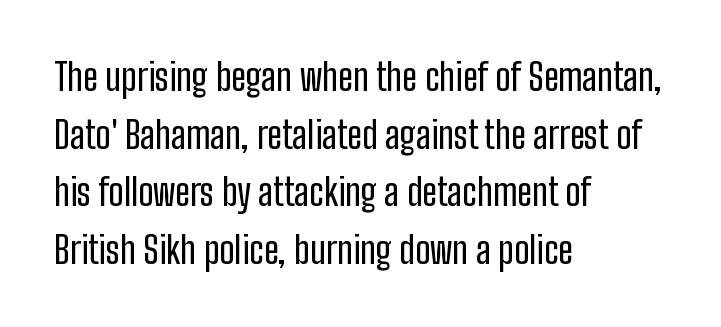
The image shows 37 px condensed sans-serif type, upright; set left-aligned, normal line spacing (1.56x), normal letter spacing, not underlined; low stroke contrast and a medium x-height.
